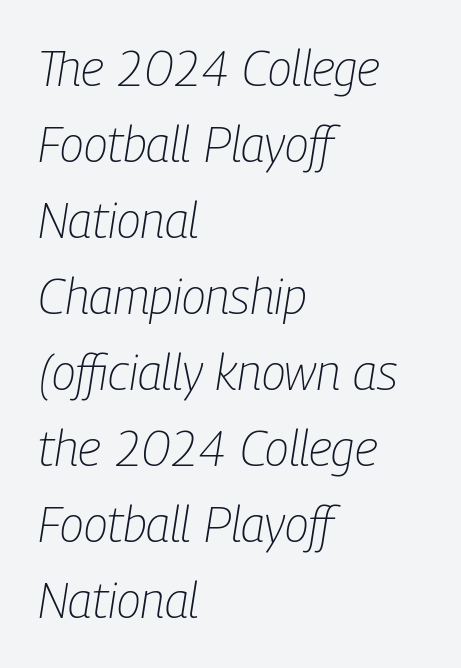
The space directly below the letters is spotless. Summary of weight: not heavy and not bold. Interline gaps are of average width in this sample. Proportional: the letters do not fall into vertical columns.
